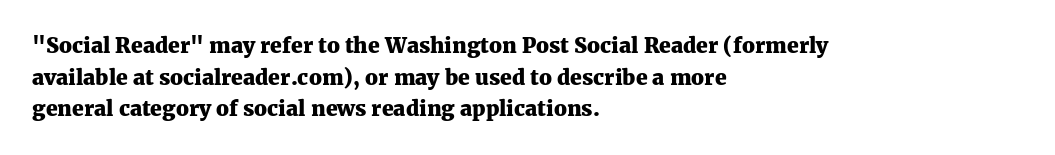
{"italic": "no", "bold": "yes", "underline": "no", "align": "left", "line_spacing": "normal", "line_spacing_ratio": 1.51, "letter_spacing": "normal", "letter_spacing_em": 0.0, "glyph_px": 21}
